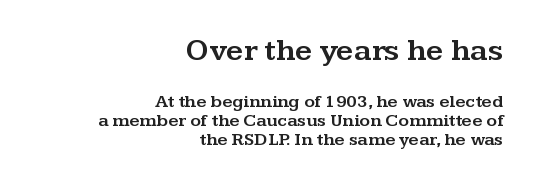
Q: Is the text italic (slanted)? A: No, it is upright.
Q: Is the typeface a serif or a sans-serif typeface? A: Serif.
Q: Is the text underlined? A: No.
Q: How is the paragraph aligned? A: Right-aligned.
Q: Is the spacing between letters normal or unusually wide? A: Normal.
Q: Is the spacing between lines tight, normal or loose? A: Tight.
Q: Which block of text is set in a larger size, the first (top) or the second (bottom)? A: The first (top) one.
Q: Width (condensed, normal, or wide)? A: Wide.
Q: Stroke contrast? A: Medium.
Q: x-height? A: Medium.
Q: Monospaced? A: No.
